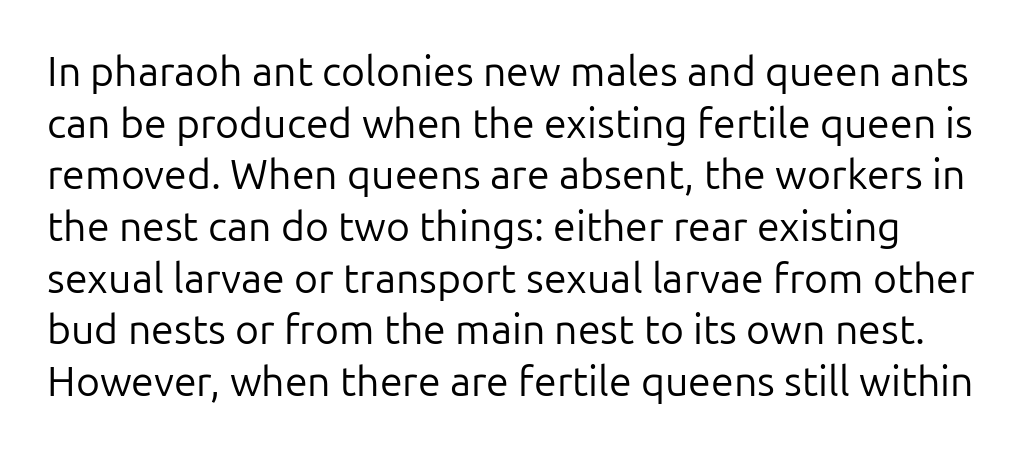
Ascenders rise straight up at ninety degrees. A typesetter would call this proportional, since set widths differ per character. The passage shown stacks its lines at a standard gap. Are there feet on the stems? There aren't — it's a sans. Is the letter spacing exaggerated? No — it looks like the ordinary default. Caption: face not bold, strokes unweighted.
